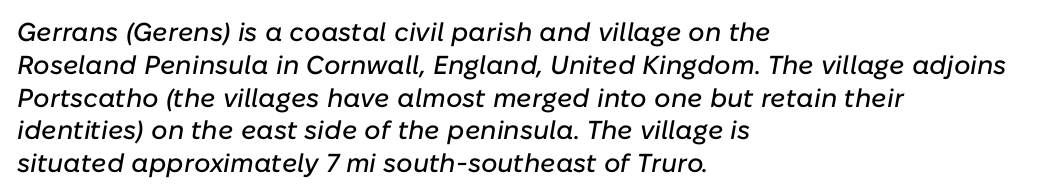
{"italic": "yes", "lean": "right", "slant_degrees": 10, "underline": "no", "align": "left", "line_spacing": "normal", "line_spacing_ratio": 1.26, "letter_spacing": "normal", "letter_spacing_em": 0.0, "glyph_px": 26}
